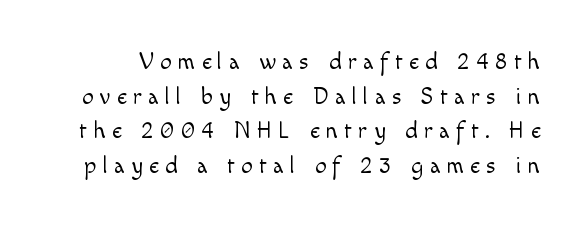
The image shows 23 px text type, upright; set normal line spacing (1.51x), unusually wide letter spacing (+0.28 em), not underlined.
